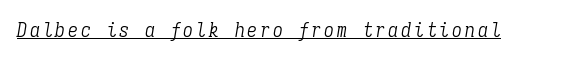
{"italic": "yes", "lean": "right", "slant_degrees": 9, "bold": "no", "underline": "yes", "glyph_px": 20}
